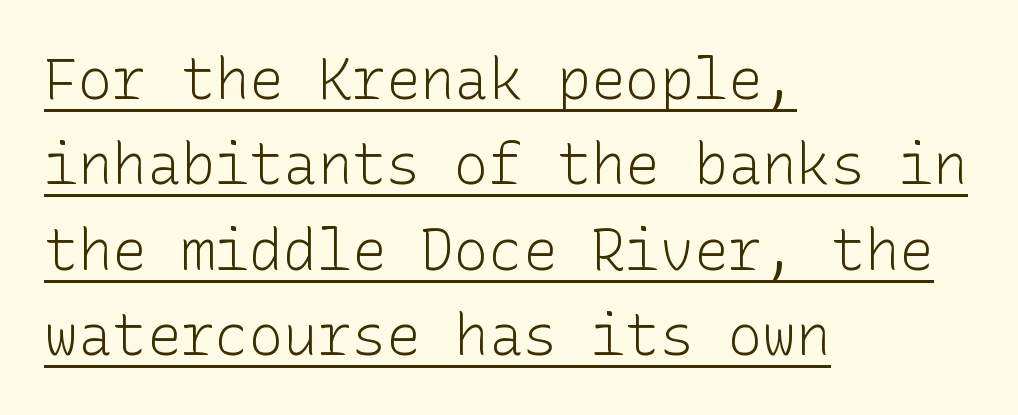
Q: Is the text bold? A: No.
Q: Is the text italic (slanted)? A: No, it is upright.
Q: Is the typeface a serif or a sans-serif typeface? A: Sans-serif.
Q: Is the text underlined? A: Yes.
Q: How is the paragraph aligned? A: Left-aligned.
Q: Is the spacing between letters normal or unusually wide? A: Normal.
Q: Is the spacing between lines tight, normal or loose? A: Normal.
Q: Width (condensed, normal, or wide)? A: Normal.
Q: Stroke contrast? A: Low.
Q: x-height? A: Medium.
